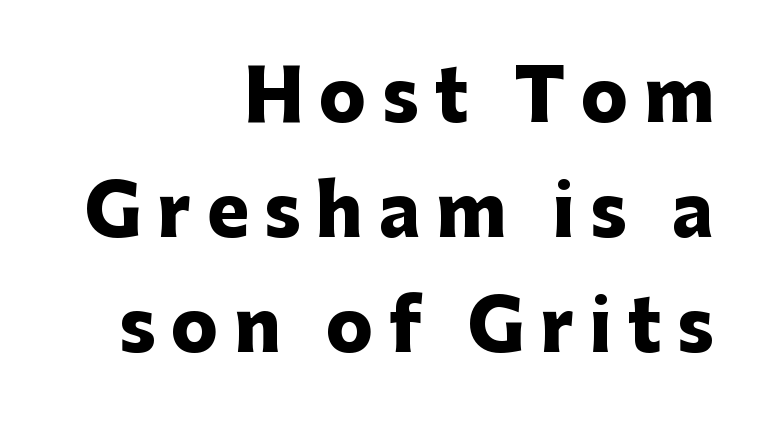
The image shows 70 px heavy sans-serif type, upright; set right-aligned, normal line spacing (1.64x), unusually wide letter spacing (+0.22 em), not underlined; low stroke contrast and a medium x-height.
